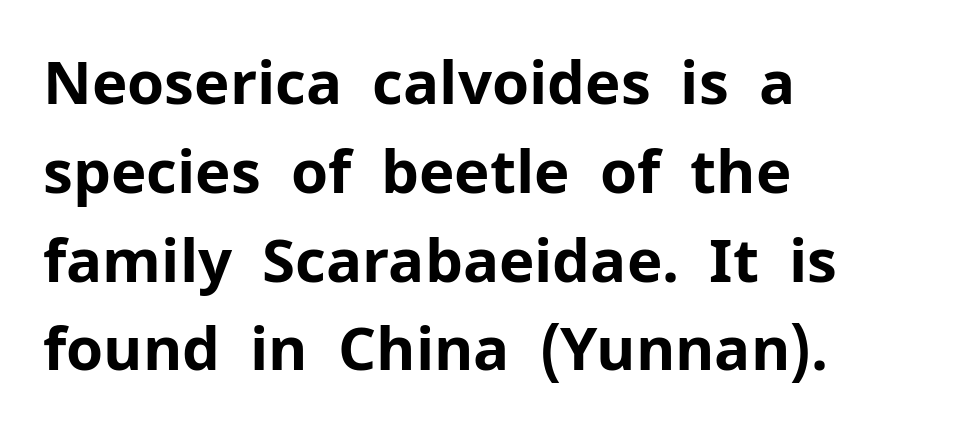
{"serif": "no", "italic": "no", "bold": "yes", "weight": "bold", "width": "normal", "stroke_contrast": "low", "x_height": "medium", "monospaced": "no", "underline": "no", "align": "left", "line_spacing": "normal", "line_spacing_ratio": 1.48, "letter_spacing": "normal", "letter_spacing_em": 0.0, "glyph_px": 60}
